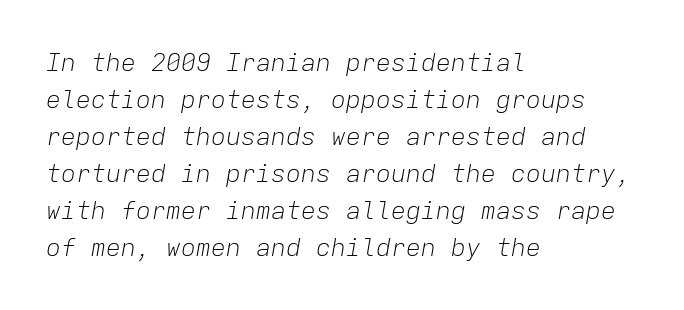
Students, note that the glyphs here touch the page at normal intervals. Compared with a typical body face, this is equally light or lighter still. Each row of text sits above clean, open space. Slant detected: the letters are inclined. What's the leading like? Ordinary, nothing unusual.
